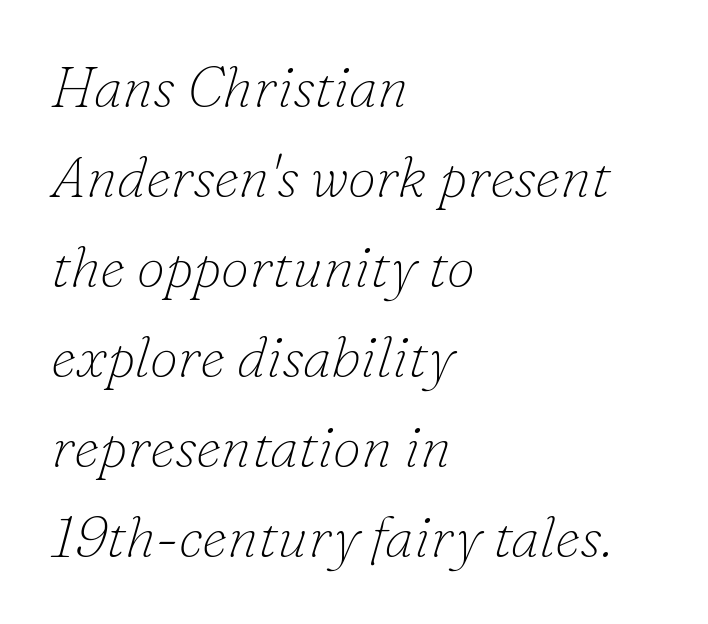
The image shows 57 px thin serif type, italic (leaning right); set left-aligned, normal line spacing (1.58x), normal letter spacing, not underlined; low stroke contrast and a small x-height.
